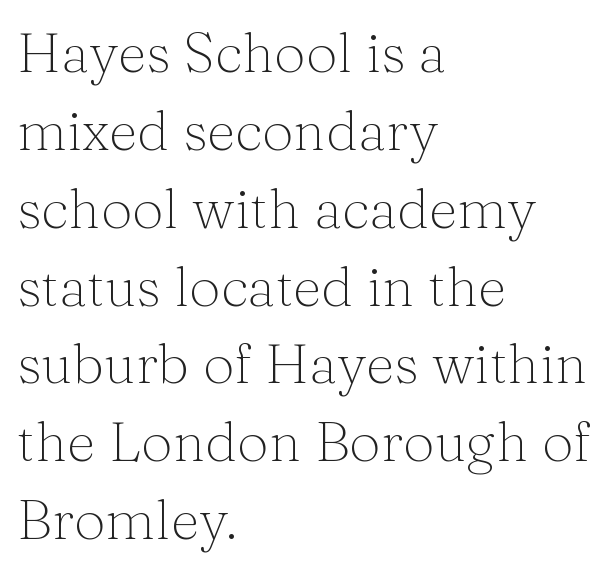
Does the lettering tilt? It doesn't — this is upright. The face used here is proportionally spaced, like ordinary book or web type. Reading down the column, the eye jumps a familiar distance to each next line. Letter spacing: default. A serif font was chosen for this passage.
